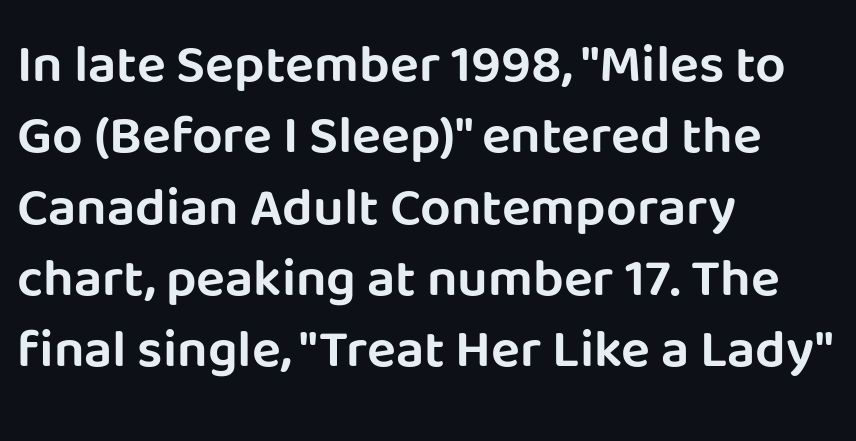
The image shows 54 px sans-serif type, upright; set left-aligned, normal line spacing (1.32x), normal letter spacing, not underlined; low stroke contrast and a large x-height.
